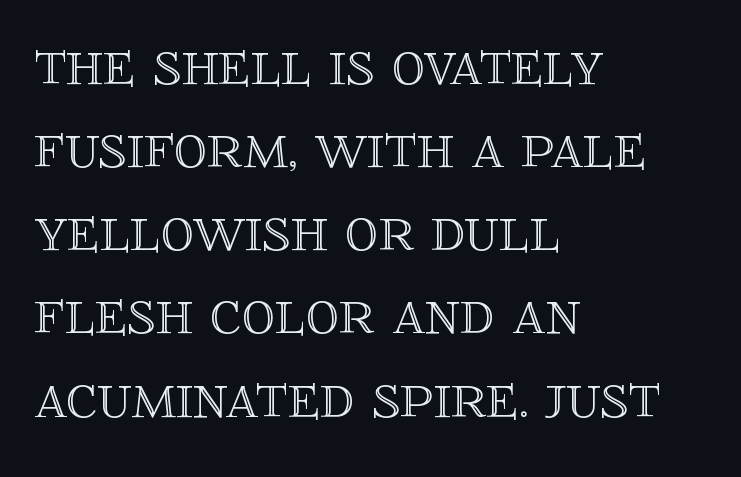
Unlike italic type, these characters show no tilt at all. Does the copy run flush right? No — it runs flush left. Nobody drew a line under any word here. Each letter keeps its own natural width here, so spacing adapts to shape. Honestly, the letter spacing is just normal — you wouldn't notice it.
